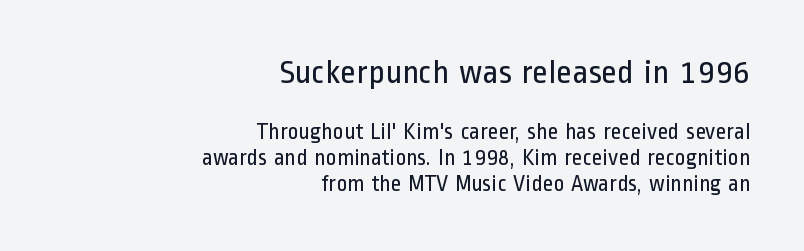
The image shows 34 px regular-weight, condensed sans-serif type, upright; set right-aligned, tight line spacing (1.12x), normal letter spacing, not underlined; the first (top) block is 1.48x larger; low stroke contrast and a medium x-height.
